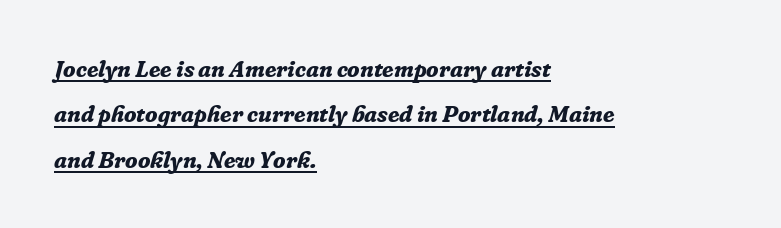
The image shows 23 px bold type, italic (leaning right); set left-aligned, loose line spacing (1.97x), normal letter spacing, underlined.
